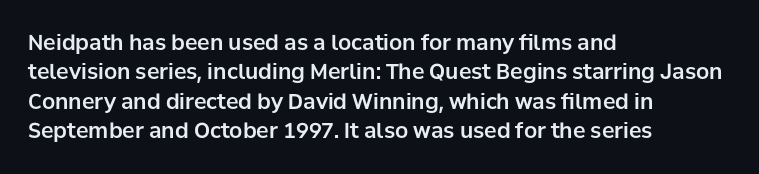
If you drew a ruler down the left edge, every line would touch it. The foot of each line stays bare and open. What's the leading like? Ordinary, nothing unusual. The axis of the letterforms is exactly vertical. Observe the ordinary spacing: letters are neighbours, not strangers.
